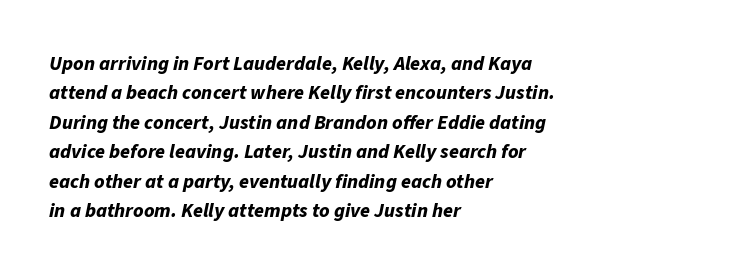
{"italic": "yes", "lean": "right", "slant_degrees": 11, "bold": "yes", "underline": "no", "align": "left", "line_spacing": "normal", "line_spacing_ratio": 1.47, "letter_spacing": "normal", "letter_spacing_em": 0.0, "glyph_px": 20}
